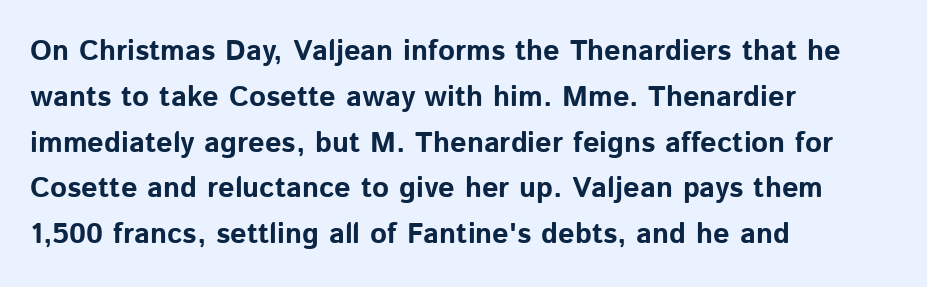
{"serif": "no", "italic": "no", "bold": "yes", "weight": "bold", "width": "normal", "stroke_contrast": "low", "x_height": "medium", "monospaced": "no", "underline": "no", "align": "left", "line_spacing": "normal", "line_spacing_ratio": 1.58, "letter_spacing": "normal", "letter_spacing_em": 0.0, "glyph_px": 29}
